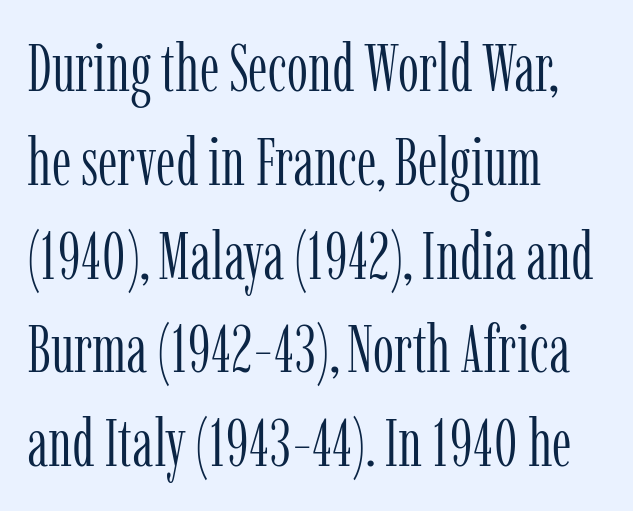
Q: Is the text bold? A: No.
Q: Is the text italic (slanted)? A: No, it is upright.
Q: Is the typeface a serif or a sans-serif typeface? A: Serif.
Q: Is the text underlined? A: No.
Q: How is the paragraph aligned? A: Left-aligned.
Q: Is the spacing between letters normal or unusually wide? A: Normal.
Q: Is the spacing between lines tight, normal or loose? A: Normal.
Q: Width (condensed, normal, or wide)? A: Condensed.
Q: Stroke contrast? A: Low.
Q: x-height? A: Medium.
Q: Monospaced? A: No.
